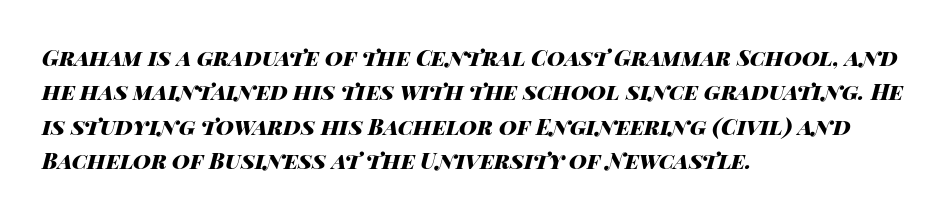
The image shows 22 px bold type, italic (leaning right); set left-aligned, normal line spacing (1.56x), normal letter spacing, not underlined.
